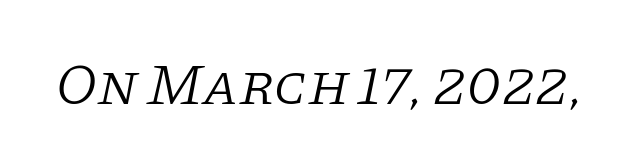
{"serif": "yes", "italic": "yes", "lean": "right", "slant_degrees": 11, "bold": "no", "weight": "light", "width": "normal", "stroke_contrast": "low", "x_height": "large", "monospaced": "no", "underline": "no", "letter_spacing": "normal", "letter_spacing_em": 0.0, "glyph_px": 59}
